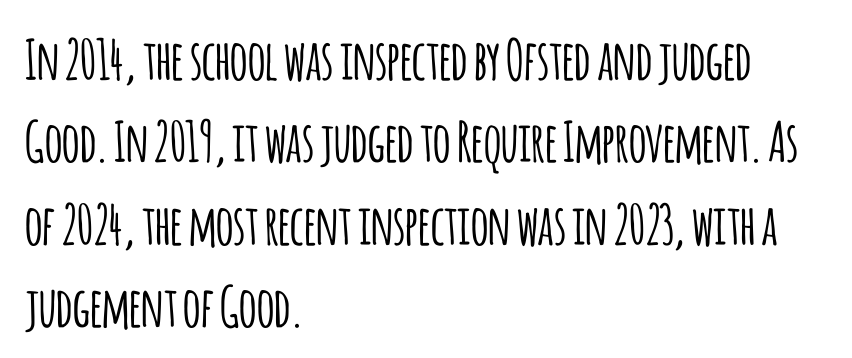
Posture: straight, roman, zero tilt. Line starts are locked; line ends wander. Each letter keeps its own natural width here, so spacing adapts to shape. Does extra space separate the letters? No, they use regular spacing. Is there much room between lines? A standard amount, neither cramped nor airy.
